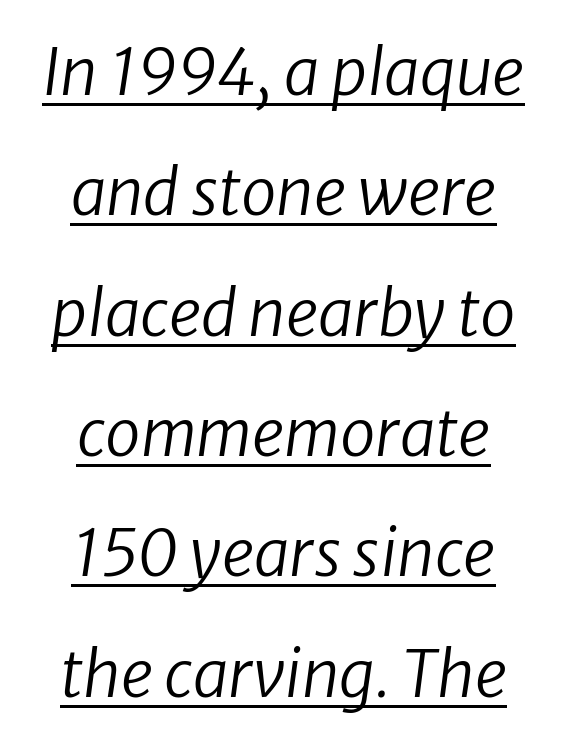
{"italic": "yes", "lean": "right", "slant_degrees": 8, "bold": "no", "weight": "regular", "width": "normal", "stroke_contrast": "low", "x_height": "medium", "monospaced": "no", "underline": "yes", "align": "center", "line_spacing_ratio": 1.88, "letter_spacing": "normal", "letter_spacing_em": 0.0, "glyph_px": 64}
